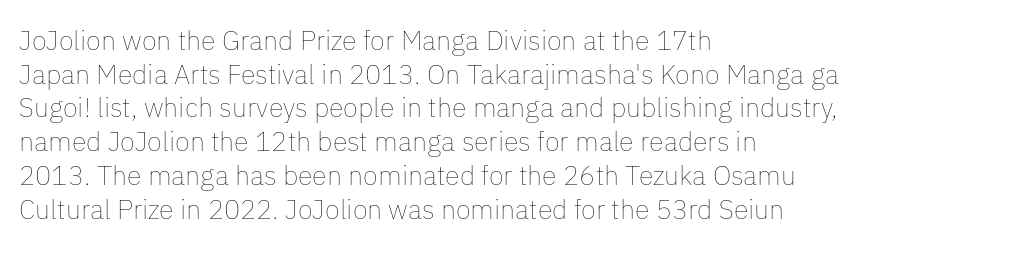
Q: Is the text bold? A: No.
Q: Is the text italic (slanted)? A: No, it is upright.
Q: Is the text underlined? A: No.
Q: How is the paragraph aligned? A: Left-aligned.
Q: Is the spacing between letters normal or unusually wide? A: Normal.
Q: Is the spacing between lines tight, normal or loose? A: Normal.
